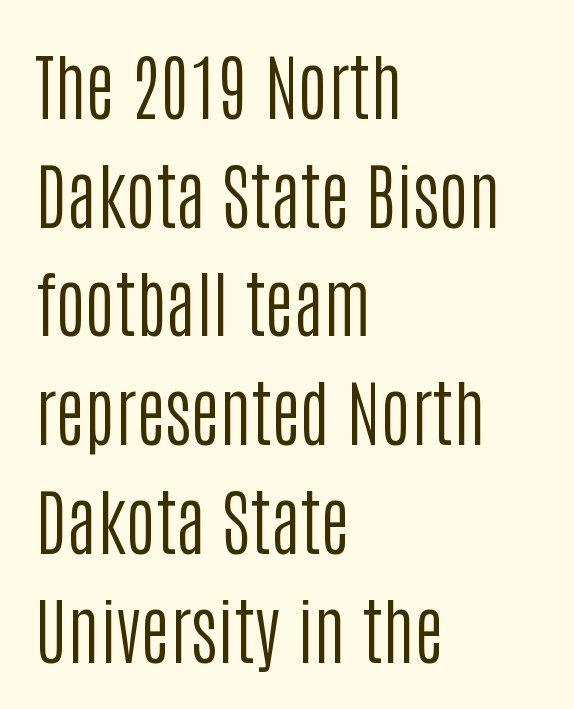
Q: Is the text bold? A: No.
Q: Is the text italic (slanted)? A: No, it is upright.
Q: Is the typeface a serif or a sans-serif typeface? A: Sans-serif.
Q: Is the text underlined? A: No.
Q: How is the paragraph aligned? A: Left-aligned.
Q: Is the spacing between letters normal or unusually wide? A: Normal.
Q: Is the spacing between lines tight, normal or loose? A: Normal.
Q: Width (condensed, normal, or wide)? A: Condensed.
Q: Stroke contrast? A: Low.
Q: x-height? A: Large.
Q: Monospaced? A: No.
